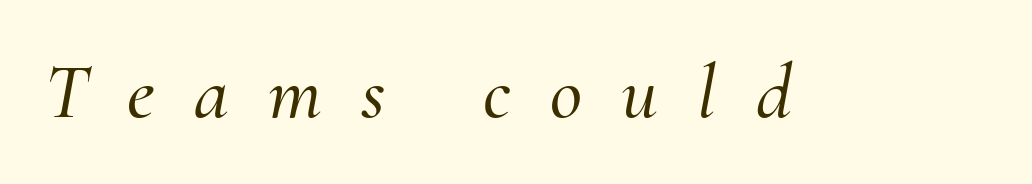
Q: Is the text italic (slanted)? A: Yes, it leans right by about 10 degrees.
Q: Is the typeface a serif or a sans-serif typeface? A: Serif.
Q: Is the text underlined? A: No.
Q: Is the spacing between letters normal or unusually wide? A: Unusually wide.
Q: Width (condensed, normal, or wide)? A: Normal.
Q: Stroke contrast? A: Medium.
Q: x-height? A: Small.
Q: Monospaced? A: No.
